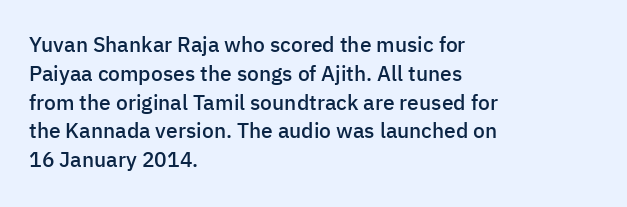
Underlining? Definitely not there. Posture: vertical. The space between consecutive lines is moderate. The paragraph has a hard left edge and a soft right edge. The line texture is even and compact thanks to regular tracking.
